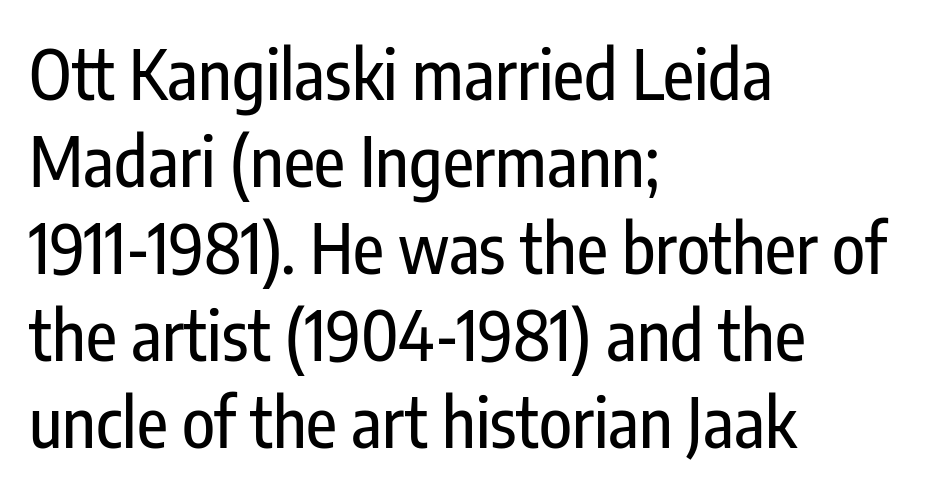
{"serif": "no", "italic": "no", "width": "condensed", "stroke_contrast": "low", "x_height": "medium", "monospaced": "no", "underline": "no", "align": "left", "line_spacing": "normal", "line_spacing_ratio": 1.28, "letter_spacing": "normal", "letter_spacing_em": 0.0, "glyph_px": 68}
